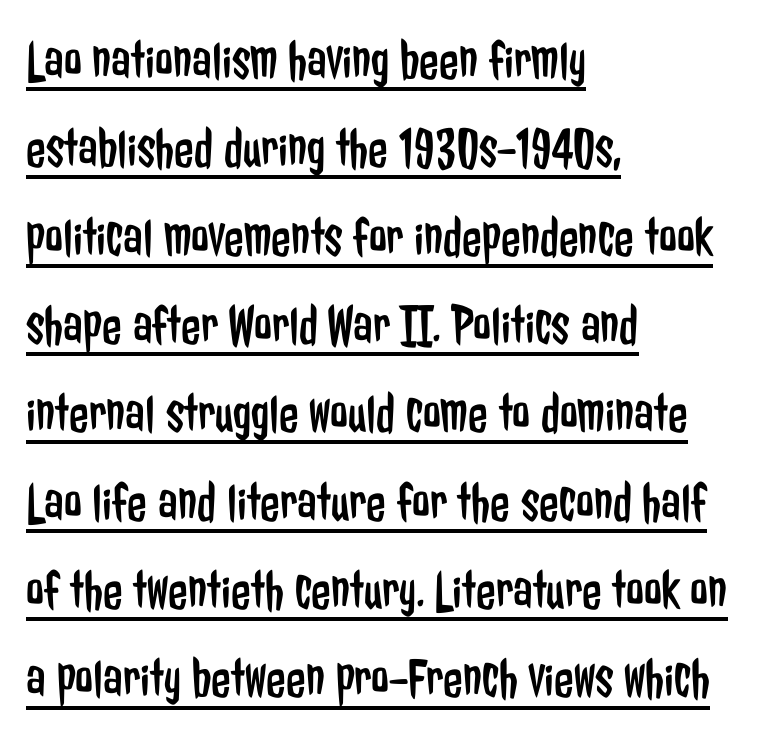
Q: Is the text bold? A: No.
Q: Is the text italic (slanted)? A: No, it is upright.
Q: Is the typeface a serif or a sans-serif typeface? A: Sans-serif.
Q: Is the text underlined? A: Yes.
Q: How is the paragraph aligned? A: Left-aligned.
Q: Is the spacing between letters normal or unusually wide? A: Normal.
Q: Is the spacing between lines tight, normal or loose? A: Normal.
Q: Width (condensed, normal, or wide)? A: Condensed.
Q: Stroke contrast? A: Low.
Q: x-height? A: Medium.
Q: Monospaced? A: No.
